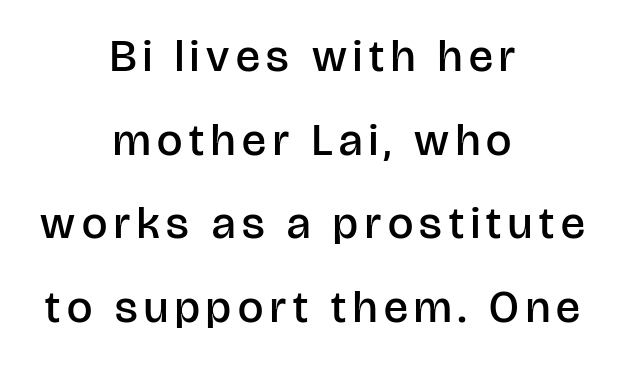
The image shows 45 px semibold sans-serif type, upright; set centered, line spacing 1.86x, not underlined; low stroke contrast and a large x-height.
